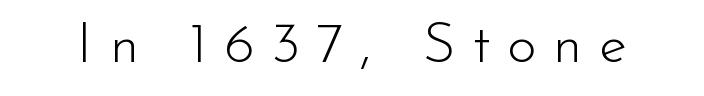
The image shows 57 px light sans-serif type, upright; set unusually wide letter spacing (+0.29 em), not underlined; low stroke contrast and a small x-height.
